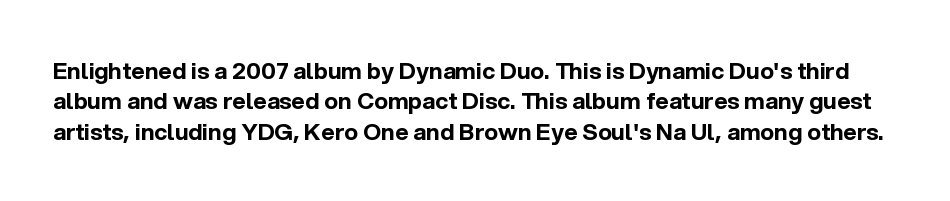
{"italic": "no", "bold": "yes", "underline": "no", "line_spacing": "normal", "line_spacing_ratio": 1.32, "letter_spacing": "normal", "letter_spacing_em": 0.0, "glyph_px": 23}
